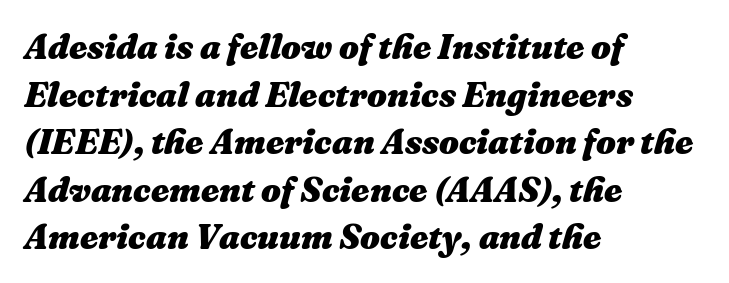
{"italic": "yes", "lean": "right", "slant_degrees": 16, "bold": "yes", "weight": "heavy", "width": "normal", "stroke_contrast": "medium", "x_height": "medium", "monospaced": "no", "underline": "no", "align": "left", "line_spacing": "normal", "line_spacing_ratio": 1.36, "letter_spacing": "normal", "letter_spacing_em": 0.0, "glyph_px": 35}
